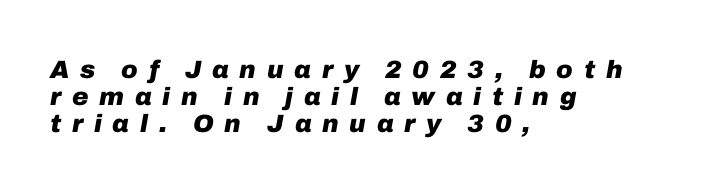
Here the glyphs are tracked loosely, breaking word shapes into spaced letters. This sample trades vertical openness for compactness between lines. Heft: maximum for text — a bold. Words float on clear page, feet unadorned.
